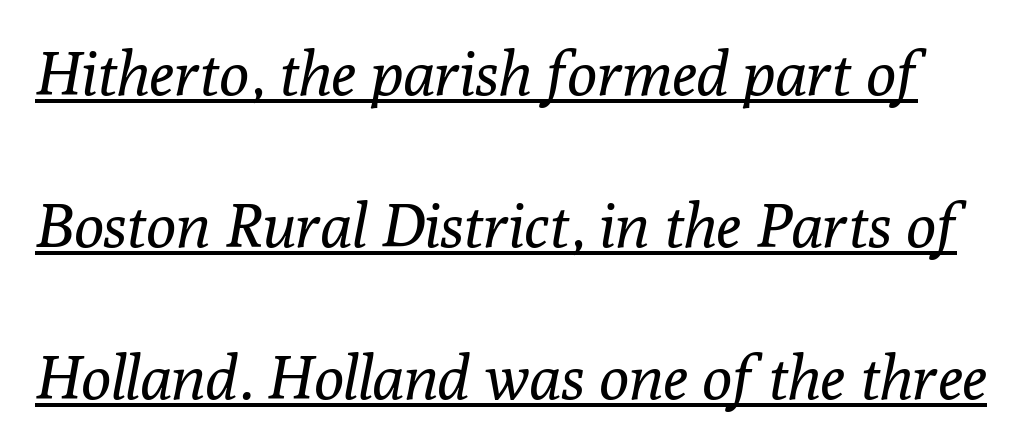
Q: Is the text bold? A: No.
Q: Is the text italic (slanted)? A: Yes, it leans right by about 10 degrees.
Q: Is the typeface a serif or a sans-serif typeface? A: Serif.
Q: Is the text underlined? A: Yes.
Q: Is the spacing between letters normal or unusually wide? A: Normal.
Q: Is the spacing between lines tight, normal or loose? A: Loose.
Q: Width (condensed, normal, or wide)? A: Normal.
Q: Stroke contrast? A: Low.
Q: x-height? A: Medium.
Q: Monospaced? A: No.
